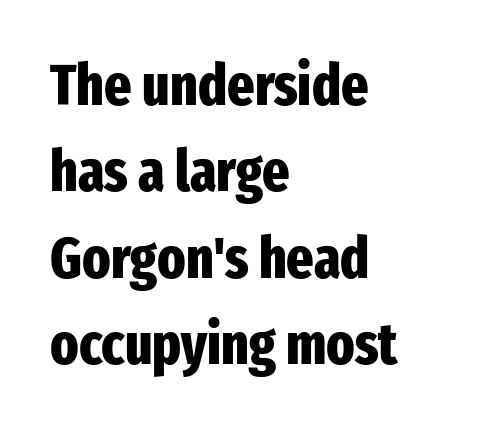
{"serif": "no", "italic": "no", "bold": "yes", "weight": "heavy", "width": "condensed", "stroke_contrast": "low", "x_height": "medium", "monospaced": "no", "underline": "no", "align": "left", "line_spacing": "normal", "line_spacing_ratio": 1.49, "letter_spacing": "normal", "letter_spacing_em": 0.0, "glyph_px": 58}
